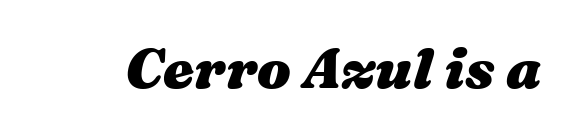
{"italic": "yes", "lean": "right", "slant_degrees": 16, "bold": "yes", "weight": "heavy", "width": "wide", "stroke_contrast": "medium", "x_height": "medium", "monospaced": "no", "underline": "no", "letter_spacing": "normal", "letter_spacing_em": 0.0, "glyph_px": 56}
